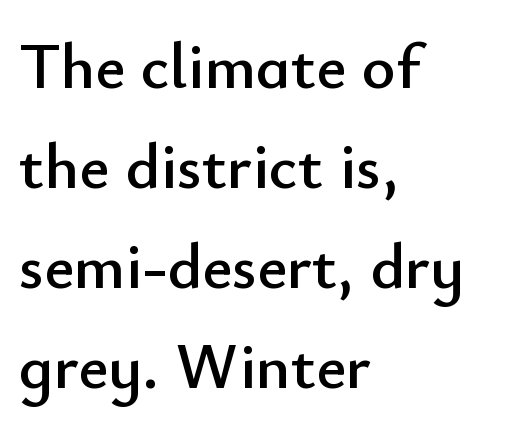
The image shows 65 px sans-serif type, upright; set left-aligned, normal line spacing (1.54x), normal letter spacing, not underlined; low stroke contrast and a small x-height.
